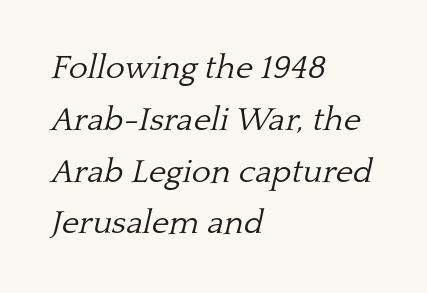
{"serif": "yes", "italic": "yes", "lean": "right", "slant_degrees": 13, "bold": "no", "weight": "light", "width": "normal", "stroke_contrast": "low", "x_height": "medium", "monospaced": "no", "underline": "no", "align": "left", "line_spacing": "normal", "line_spacing_ratio": 1.57, "letter_spacing": "normal", "letter_spacing_em": 0.0, "glyph_px": 33}
